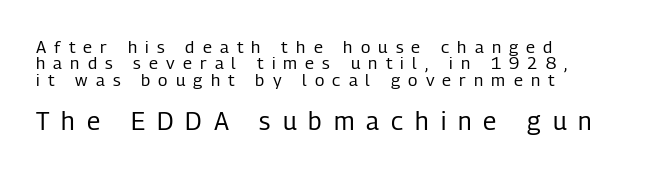
Q: Is the text bold? A: No.
Q: Is the text italic (slanted)? A: No, it is upright.
Q: Is the text underlined? A: No.
Q: How is the paragraph aligned? A: Left-aligned.
Q: Is the spacing between letters normal or unusually wide? A: Unusually wide.
Q: Is the spacing between lines tight, normal or loose? A: Tight.
Q: Which block of text is set in a larger size, the first (top) or the second (bottom)? A: The second (bottom) one.
